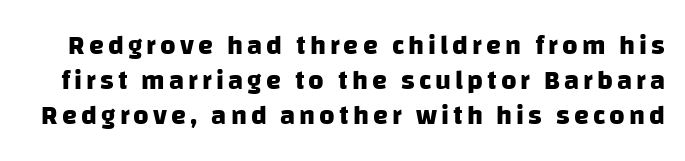
Q: Is the text bold? A: Yes.
Q: Is the text underlined? A: No.
Q: Is the spacing between lines tight, normal or loose? A: Normal.
